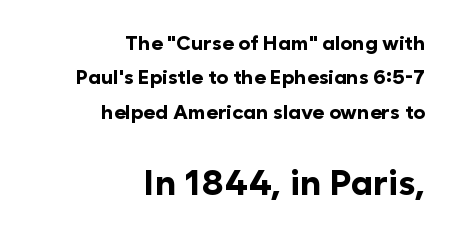
The area under the type is left untouched. The paragraph has a hard right edge and a soft left edge. This is roman type, the default non-slanted kind. This sample uses plain, unmodified letter spacing. A student would notice the bottom passage is typeset larger than what precedes it.
